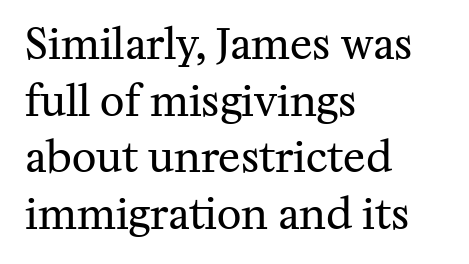
The passage shown has conventional tracking throughout. Stem width sits at or under what a default text font uses. Italic: no, the glyphs are upright roman. All the whitespace from short lines collects on the right.
